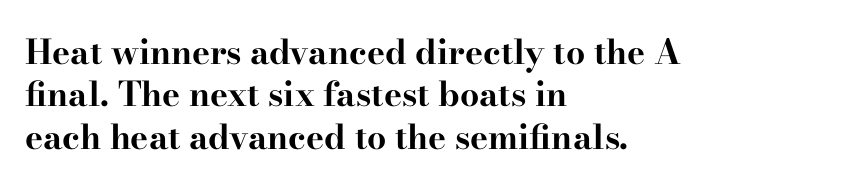
The image shows 34 px bold, wide serif type, upright; set left-aligned, normal line spacing (1.25x), normal letter spacing, not underlined; high stroke contrast and a small x-height.
